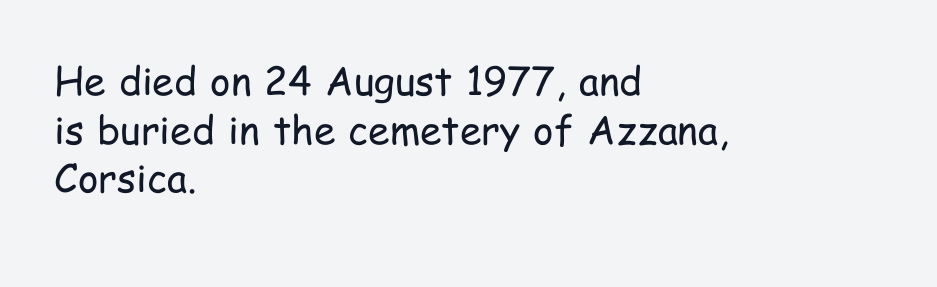
{"serif": "no", "italic": "no", "bold": "no", "weight": "regular", "width": "condensed", "stroke_contrast": "low", "x_height": "medium", "monospaced": "no", "underline": "no", "align": "left", "line_spacing": "normal", "line_spacing_ratio": 1.25, "letter_spacing": "normal", "letter_spacing_em": 0.0, "glyph_px": 39}
